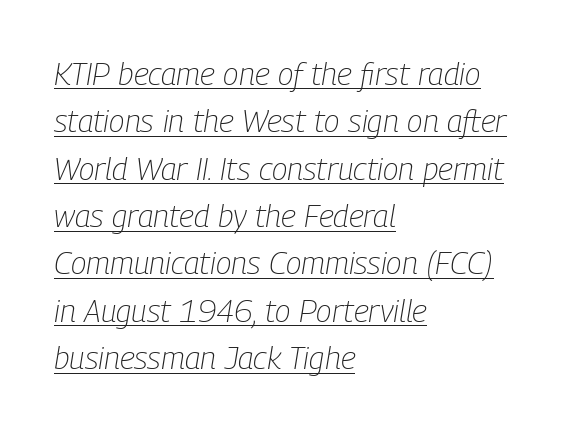
Q: Is the text bold? A: No.
Q: Is the text italic (slanted)? A: Yes, it leans right by about 9 degrees.
Q: Is the text underlined? A: Yes.
Q: How is the paragraph aligned? A: Left-aligned.
Q: Is the spacing between letters normal or unusually wide? A: Normal.
Q: Is the spacing between lines tight, normal or loose? A: Normal.
Q: Width (condensed, normal, or wide)? A: Condensed.
Q: Stroke contrast? A: Low.
Q: x-height? A: Medium.
Q: Monospaced? A: No.
